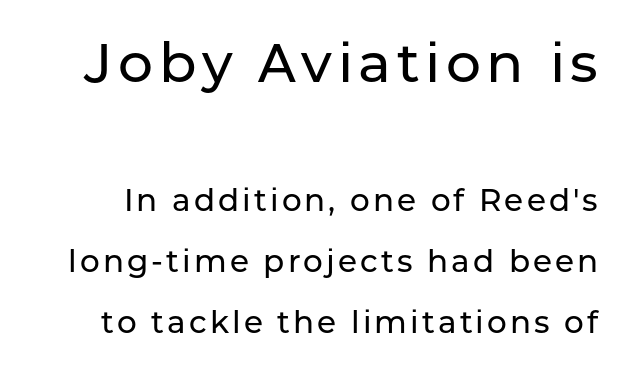
The image shows 55 px sans-serif type, upright; set loose line spacing (1.97x), not underlined; the first (top) block is 1.77x larger; low stroke contrast and a medium x-height.
